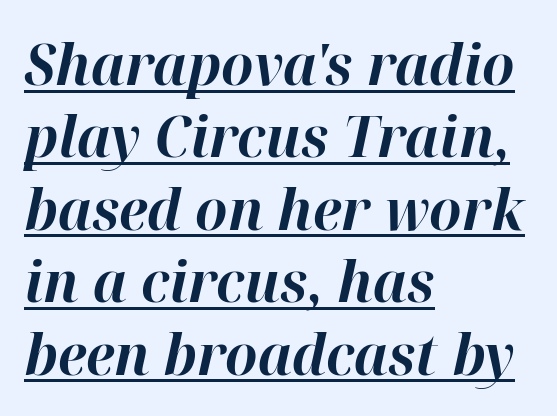
These lines keep a tight, regular rhythm from letter to letter. The typesetting leans heavy: a genuine bold. This is oblique type, the kind used for emphasis or titles. This block has exactly the height ordinary leading produces. Notice how a bar underscores the lettering throughout. Caption: multi-line text, flush left, ragged right.
